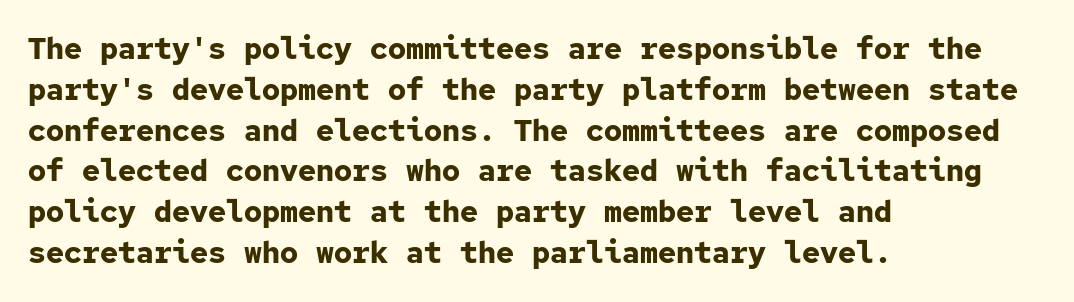
The space between consecutive lines is moderate. The face used here is a sans, in the tradition of grotesques and geometrics. The passage shown is not underscored anywhere. The rendering anchors every line to the left-hand side. A typesetter would call this monospace, since all characters share one set width. Set as a true bold cut, around the 700 mark.
